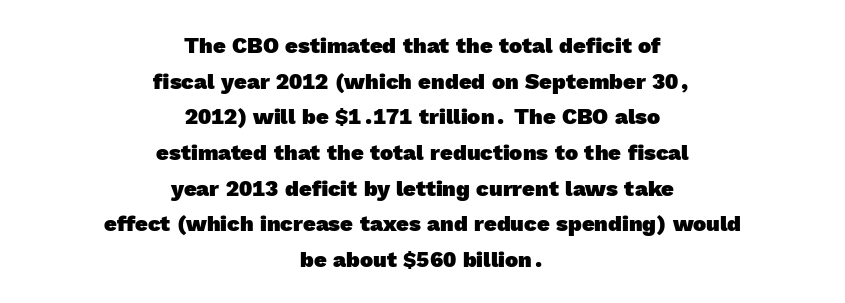
The image shows 22 px bold type; set centered, normal line spacing (1.62x), normal letter spacing, not underlined.
